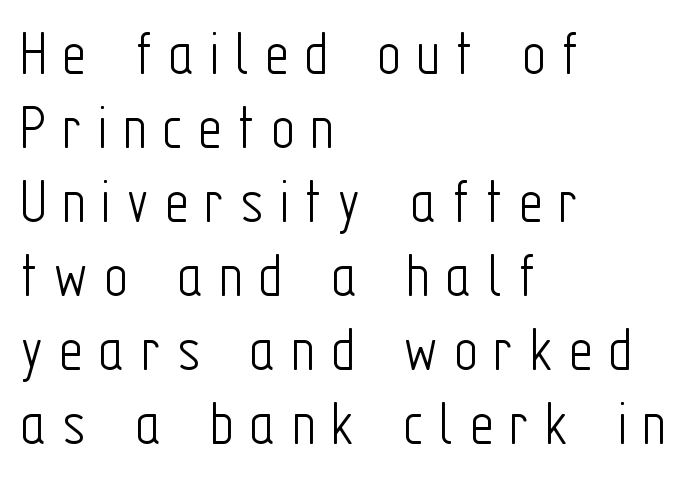
The image shows 65 px light, condensed sans-serif type, upright; set left-aligned, tight line spacing (1.14x), unusually wide letter spacing (+0.24 em), not underlined; low stroke contrast and a medium x-height.
